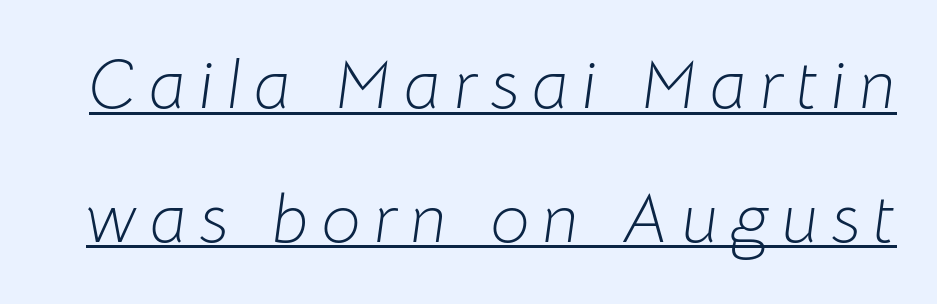
{"italic": "yes", "lean": "right", "slant_degrees": 8, "bold": "no", "weight": "light", "width": "normal", "stroke_contrast": "low", "x_height": "medium", "monospaced": "no", "underline": "yes", "line_spacing": "loose", "line_spacing_ratio": 1.94, "glyph_px": 69}
